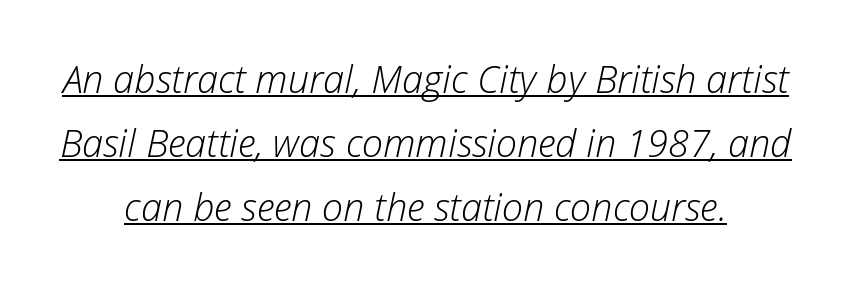
The image shows 38 px light type, italic (leaning right); set centered, normal line spacing (1.68x), normal letter spacing, underlined; low stroke contrast and a medium x-height.
